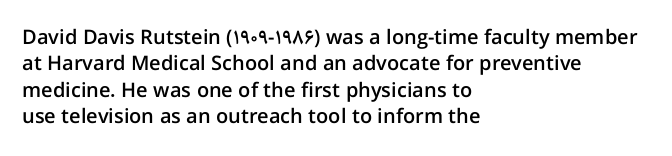
Beneath every word, the page is bare. Upright lettering throughout. Teacher's note: observe the even left margin — that is flush-left alignment. Caption: standard tracking, unaltered. A fair bit of extra ink — the face is semibold, not bold.
